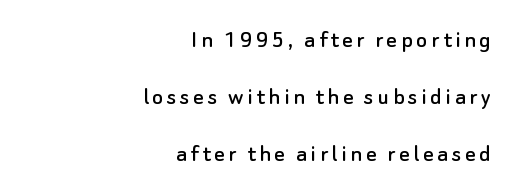
Q: Is the text italic (slanted)? A: No, it is upright.
Q: Is the text underlined? A: No.
Q: How is the paragraph aligned? A: Right-aligned.
Q: Is the spacing between lines tight, normal or loose? A: Loose.
